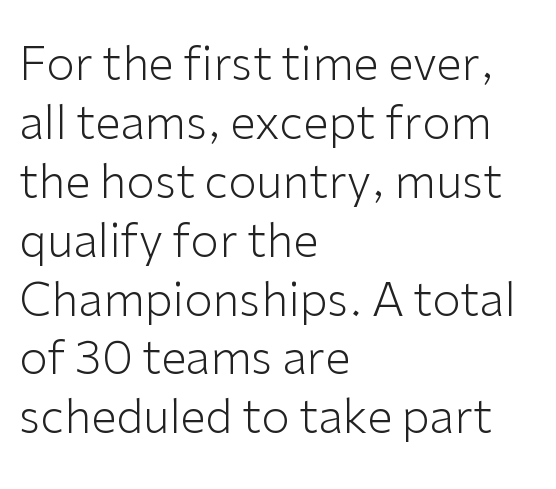
Words float on clear page, feet unadorned. This sample is left-justified, so line endings fall wherever the words run out. Stems here are at most as thick as an everyday book face. Here the designer chose a conventional face with non-uniform glyph widths. These lines keep a tight, regular rhythm from letter to letter.
